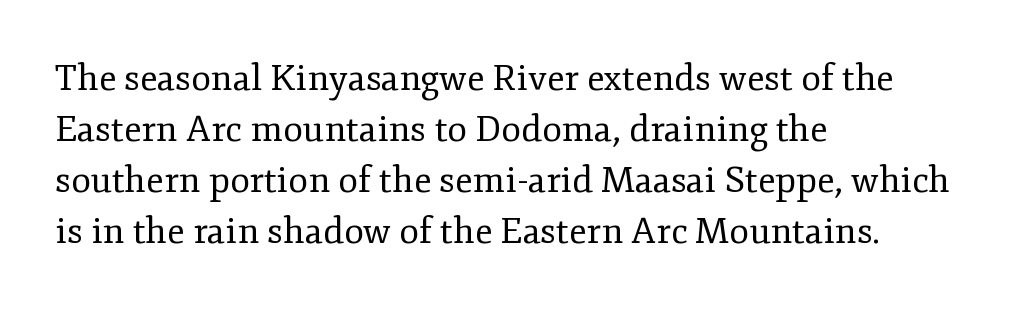
{"serif": "yes", "italic": "no", "bold": "no", "weight": "regular", "width": "normal", "stroke_contrast": "low", "x_height": "small", "monospaced": "no", "underline": "no", "align": "left", "line_spacing": "normal", "line_spacing_ratio": 1.42, "letter_spacing": "normal", "letter_spacing_em": 0.0, "glyph_px": 36}
